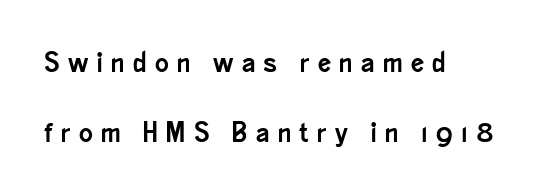
{"serif": "no", "italic": "no", "width": "condensed", "stroke_contrast": "low", "x_height": "small", "monospaced": "no", "underline": "no", "align": "left", "line_spacing": "loose", "line_spacing_ratio": 2.42, "letter_spacing": "wide", "letter_spacing_em": 0.29, "glyph_px": 29}
